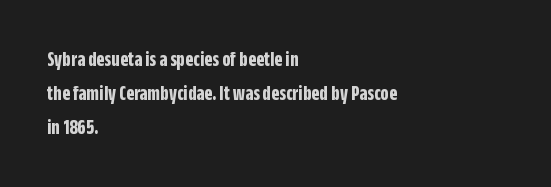
Q: Is the text bold? A: Yes.
Q: Is the text italic (slanted)? A: No, it is upright.
Q: Is the text underlined? A: No.
Q: How is the paragraph aligned? A: Left-aligned.
Q: Is the spacing between letters normal or unusually wide? A: Normal.
Q: Is the spacing between lines tight, normal or loose? A: Normal.
